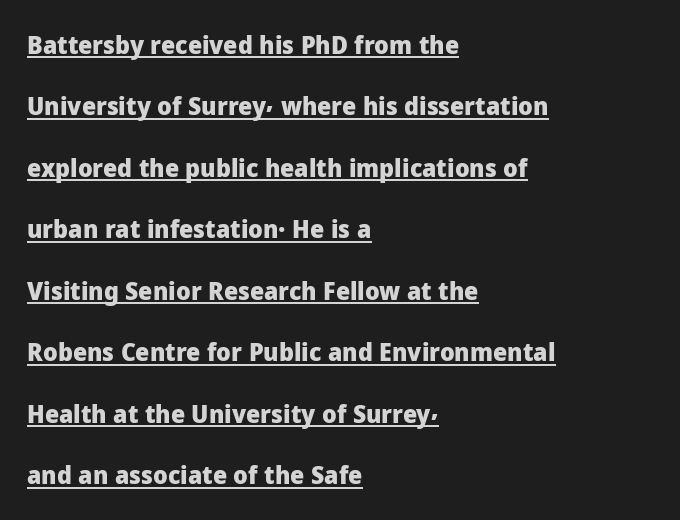
Layout note: lines flush left. Ordinary non-slanted type is in use. Compared with undecorated copy, this sample adds a rule below the words. Each glyph is drawn with heavy, bold strokes. You could call the tracking neutral — neither tight nor loose. Vertically, the passage feels expansive, rows floating well apart.
